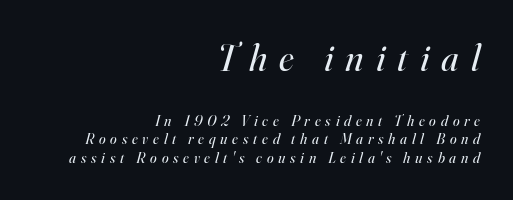
Q: Is the text bold? A: No.
Q: Is the text italic (slanted)? A: Yes, it leans right by about 16 degrees.
Q: Is the typeface a serif or a sans-serif typeface? A: Serif.
Q: Is the text underlined? A: No.
Q: How is the paragraph aligned? A: Right-aligned.
Q: Is the spacing between letters normal or unusually wide? A: Unusually wide.
Q: Which block of text is set in a larger size, the first (top) or the second (bottom)? A: The first (top) one.
Q: Width (condensed, normal, or wide)? A: Normal.
Q: Stroke contrast? A: High.
Q: x-height? A: Small.
Q: Monospaced? A: No.
